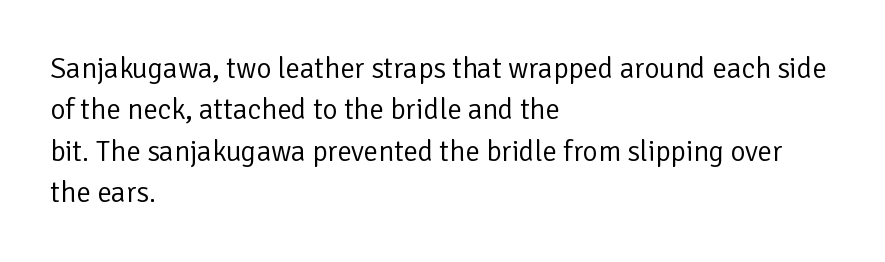
You can tell it's not italic because the verticals are truly vertical. The face used here is rendered with its standard letterfit. This rendering uses left alignment, leaving the right contour irregular. The space beneath each line is pristine and unruled.
